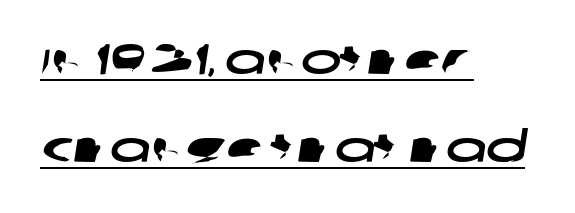
{"serif": "no", "width": "wide", "stroke_contrast": "low", "x_height": "large", "monospaced": "no", "underline": "yes", "align": "left", "line_spacing": "loose", "line_spacing_ratio": 2.05, "letter_spacing": "normal", "letter_spacing_em": 0.0, "glyph_px": 43}
